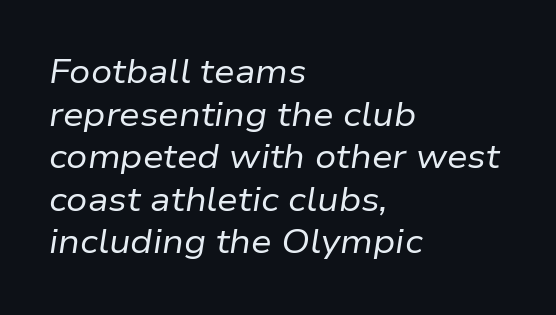
Every character sits at an angle, as italics do. Inter-character spacing is left at the font's built-in metrics. Rows of type keep a routine distance in the vertical direction. The strip under each line holds only bare page.
